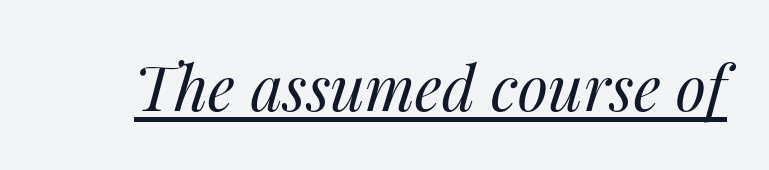
The image shows 62 px regular-weight type, italic (leaning right); set normal letter spacing, underlined; medium stroke contrast and a medium x-height.
